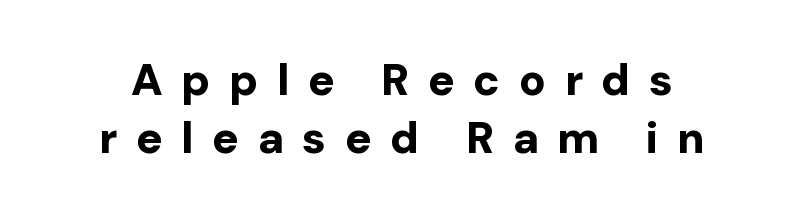
Ascenders rise straight up at ninety degrees. Descenders are the only things crossing below the line. Serif or sans? Sans — the stroke terminals are bare. Here the designer chose a conventional face with non-uniform glyph widths. Leading: standard.
